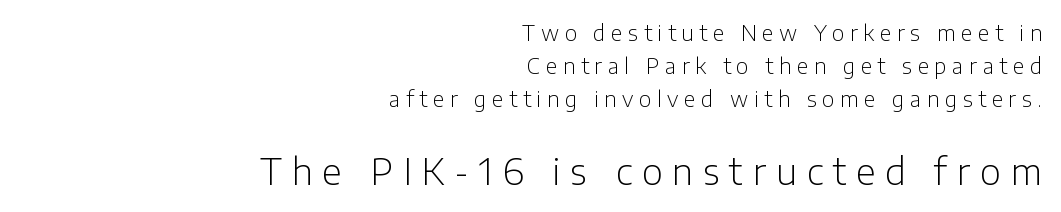
The image shows 36 px light sans-serif type, upright; set right-aligned, normal line spacing (1.57x), unusually wide letter spacing (+0.27 em), not underlined; the second (bottom) block is 1.71x larger; low stroke contrast and a medium x-height.
